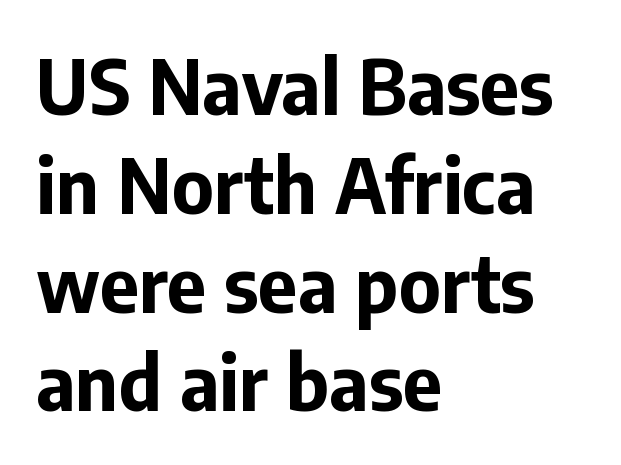
Q: Is the text bold? A: Yes.
Q: Is the text italic (slanted)? A: No, it is upright.
Q: Is the typeface a serif or a sans-serif typeface? A: Sans-serif.
Q: Is the text underlined? A: No.
Q: How is the paragraph aligned? A: Left-aligned.
Q: Is the spacing between letters normal or unusually wide? A: Normal.
Q: Is the spacing between lines tight, normal or loose? A: Normal.
Q: Width (condensed, normal, or wide)? A: Normal.
Q: Stroke contrast? A: Low.
Q: x-height? A: Medium.
Q: Monospaced? A: No.
